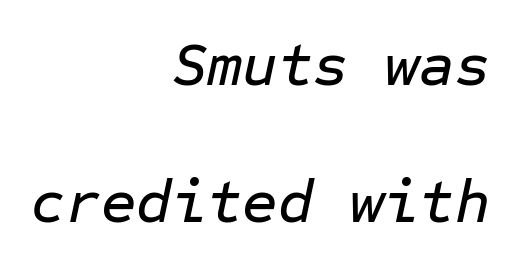
{"italic": "yes", "lean": "right", "slant_degrees": 12, "width": "normal", "stroke_contrast": "low", "x_height": "medium", "monospaced": "yes", "underline": "no", "align": "right", "line_spacing": "loose", "line_spacing_ratio": 2.24, "letter_spacing": "normal", "letter_spacing_em": 0.0, "glyph_px": 61}
